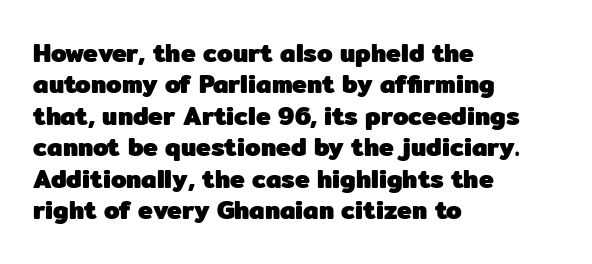
Horizontal alignment here is leftward, the default for most running prose. These lines were composed using upright roman letters. Quick note: underline off. Words appear dense and cohesive because spacing is normal. Honestly, the row spacing looks completely unremarkable. Heft: maximum for text — a bold.
